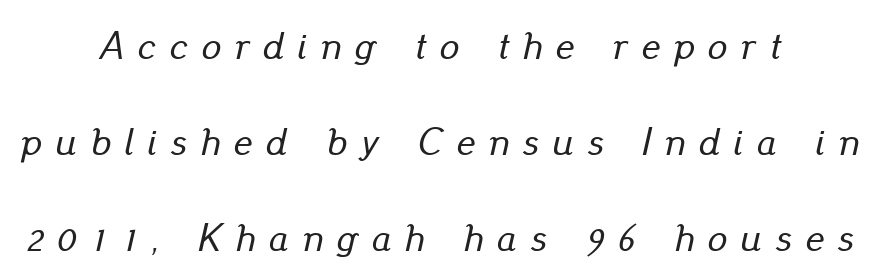
The image shows 39 px text type, italic (leaning right); set centered, loose line spacing (2.46x), unusually wide letter spacing (+0.35 em), not underlined; low stroke contrast and a small x-height.
